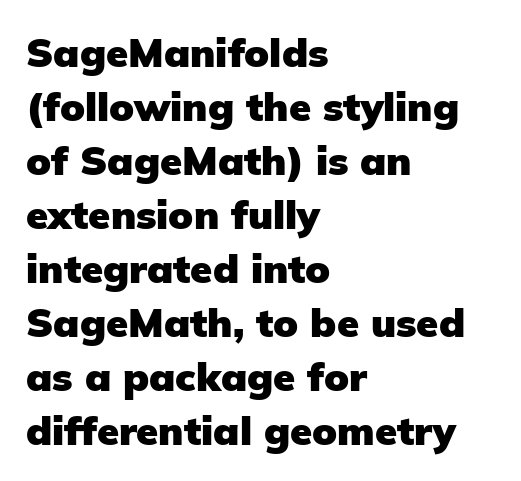
The image shows 40 px heavy sans-serif type, upright; set left-aligned, normal line spacing (1.35x), normal letter spacing, not underlined; low stroke contrast and a medium x-height.
